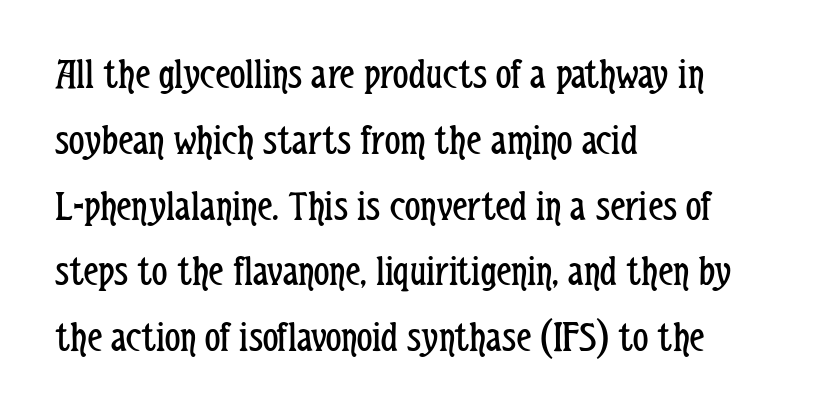
Glance below the letters and you will spot only blank space. Think of a printed novel: that variable character pitch is what you see here. The line texture is even and compact thanks to regular tracking. Typeset ragged right — the left edge is the straight one.
